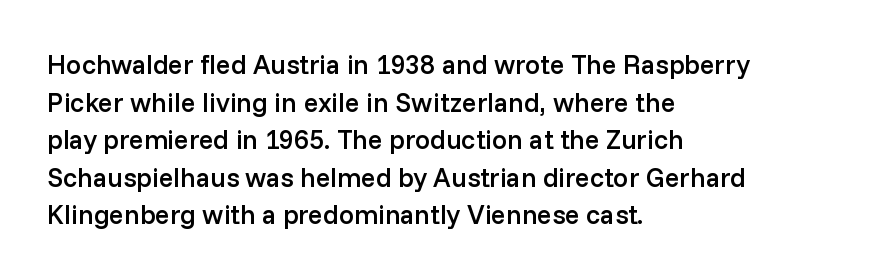
If you drew a ruler down the left edge, every line would touch it. Does the leading feel generous? No, just average. The gap between lines stays unmarked. This is the in-between weight designers call semibold or demi. These lines keep a tight, regular rhythm from letter to letter. This is roman type, the default non-slanted kind.
